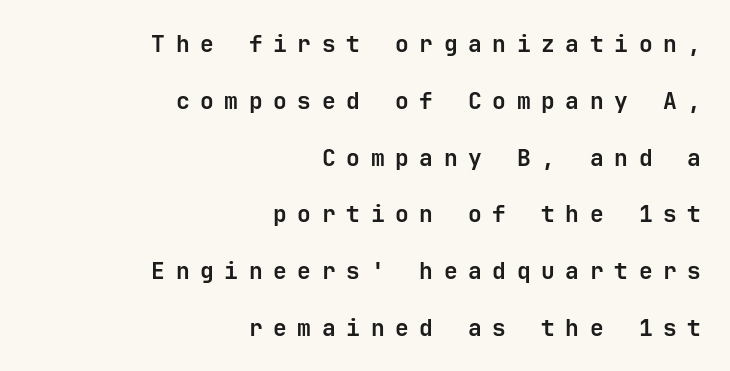
How would I describe the line gaps? Wide and relaxed. The typesetting leans heavy: a genuine bold. The font's upright variant was chosen for this text. The line texture is sparse and dotted thanks to wide tracking.
